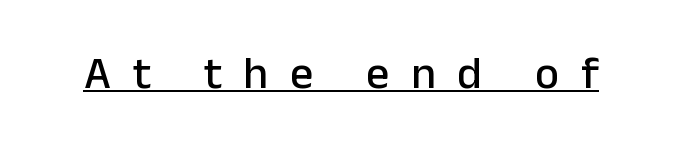
The image shows 46 px sans-serif type, upright; set unusually wide letter spacing (+0.47 em), underlined; low stroke contrast and a medium x-height.
